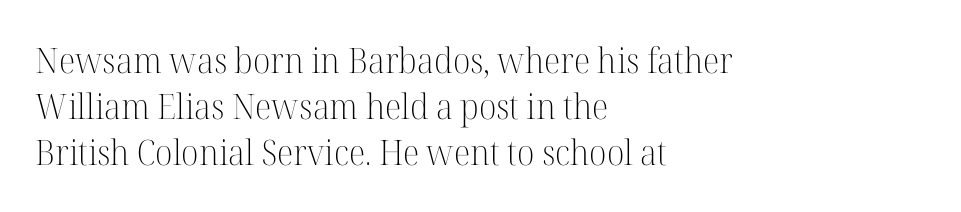
The image shows 35 px light serif type, upright; set left-aligned, normal line spacing (1.32x), normal letter spacing, not underlined; high stroke contrast and a medium x-height.
